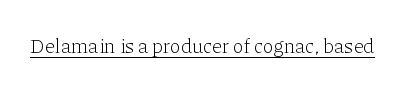
The image shows 20 px text type, upright; set normal letter spacing, underlined.
